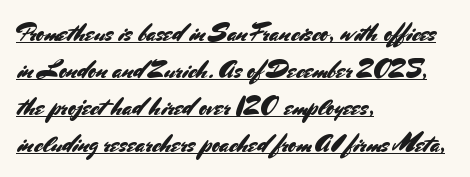
Q: Is the text italic (slanted)? A: Yes.
Q: Is the text underlined? A: Yes.
Q: How is the paragraph aligned? A: Left-aligned.
Q: Is the spacing between letters normal or unusually wide? A: Normal.
Q: Is the spacing between lines tight, normal or loose? A: Normal.
